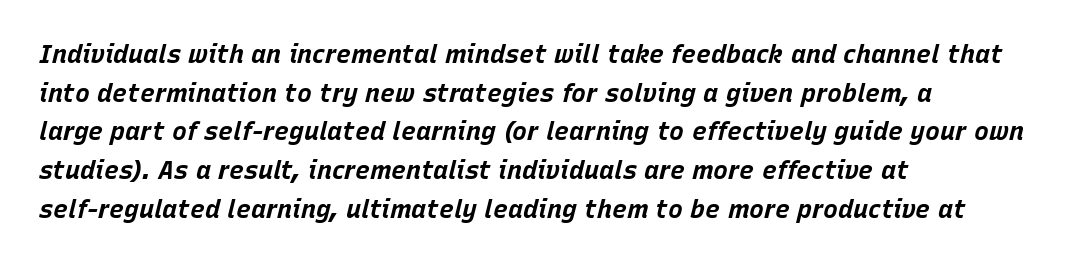
{"italic": "yes", "lean": "right", "slant_degrees": 15, "bold": "yes", "underline": "no", "align": "left", "line_spacing": "normal", "line_spacing_ratio": 1.55, "letter_spacing": "normal", "letter_spacing_em": 0.0, "glyph_px": 25}
